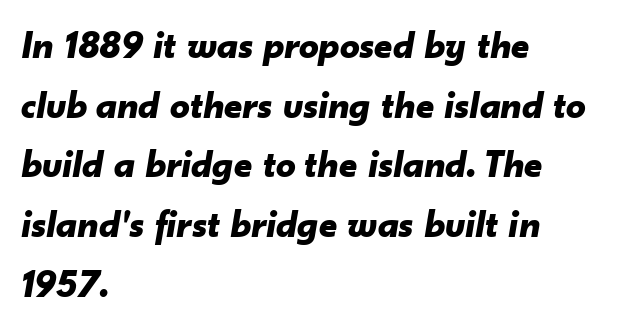
Students, this is bold: see how much ink each stroke carries. Rendered with sloped, italic letterforms. Rule under the text: the space is simply empty. You could not count columns in this text — the font is proportionally spaced.
